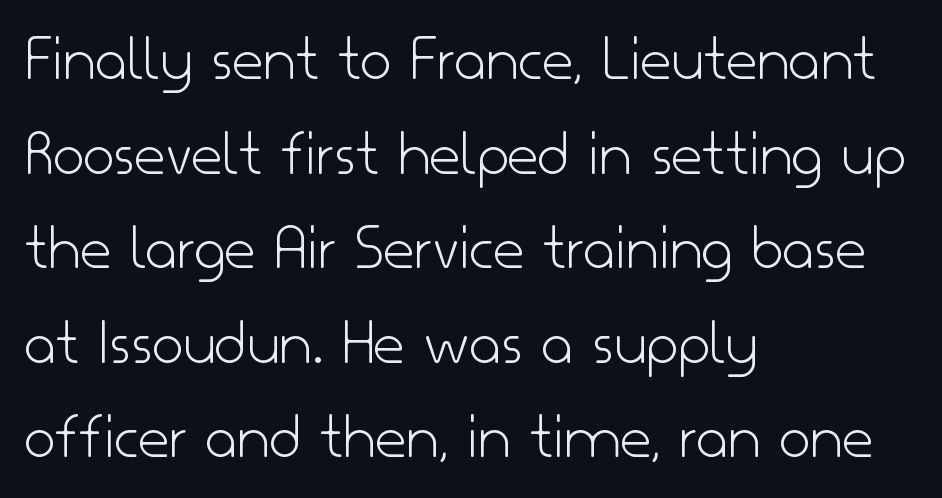
Q: Is the text bold? A: No.
Q: Is the text italic (slanted)? A: No, it is upright.
Q: Is the typeface a serif or a sans-serif typeface? A: Sans-serif.
Q: Is the text underlined? A: No.
Q: How is the paragraph aligned? A: Left-aligned.
Q: Is the spacing between letters normal or unusually wide? A: Normal.
Q: Is the spacing between lines tight, normal or loose? A: Normal.
Q: Width (condensed, normal, or wide)? A: Normal.
Q: Stroke contrast? A: Low.
Q: x-height? A: Small.
Q: Monospaced? A: No.
